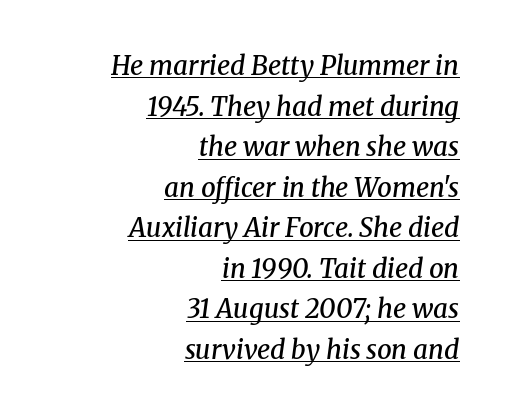
Q: Is the text bold? A: Semi-bold.
Q: Is the text italic (slanted)? A: Yes, it leans right by about 8 degrees.
Q: Is the text underlined? A: Yes.
Q: How is the paragraph aligned? A: Right-aligned.
Q: Is the spacing between letters normal or unusually wide? A: Normal.
Q: Is the spacing between lines tight, normal or loose? A: Normal.
